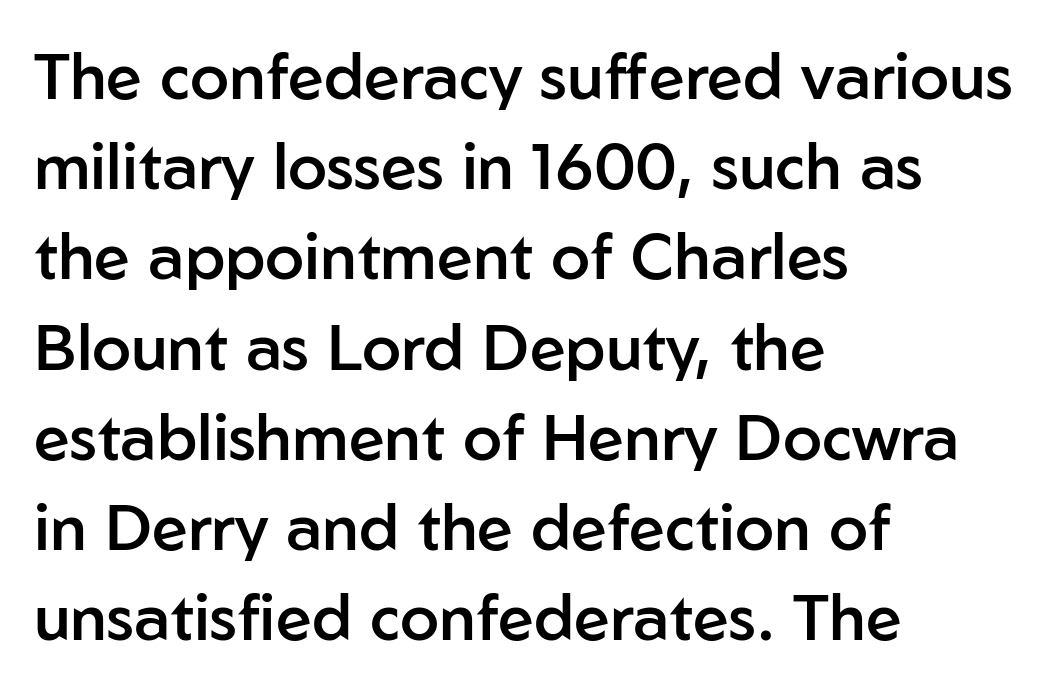
These lines carry some extra weight — a demibold, not a full bold. Only glyphs here, with clear space below each row. Visually the block forms a straight wall on the left and a jagged coastline on the right. Proportional: the letters do not fall into vertical columns. The lines sit at an ordinary, default distance from one another.
